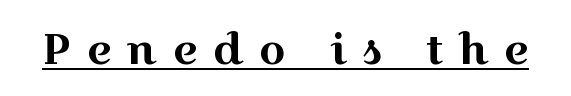
The image shows 43 px wide serif type, upright; set unusually wide letter spacing (+0.35 em), underlined; a medium x-height.
